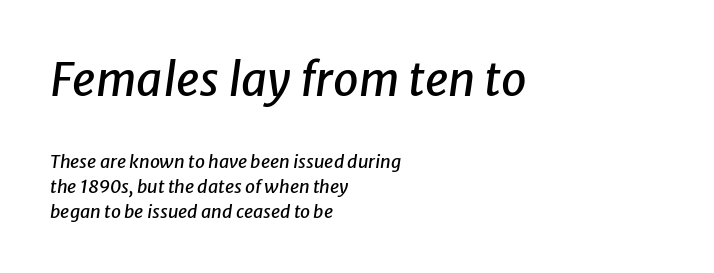
Has an underline been added? It has not. The initial chunk of copy outweighs the following chunk in type size. Think of a printed novel: that variable character pitch is what you see here. Visually the block forms a straight wall on the left and a jagged coastline on the right.
